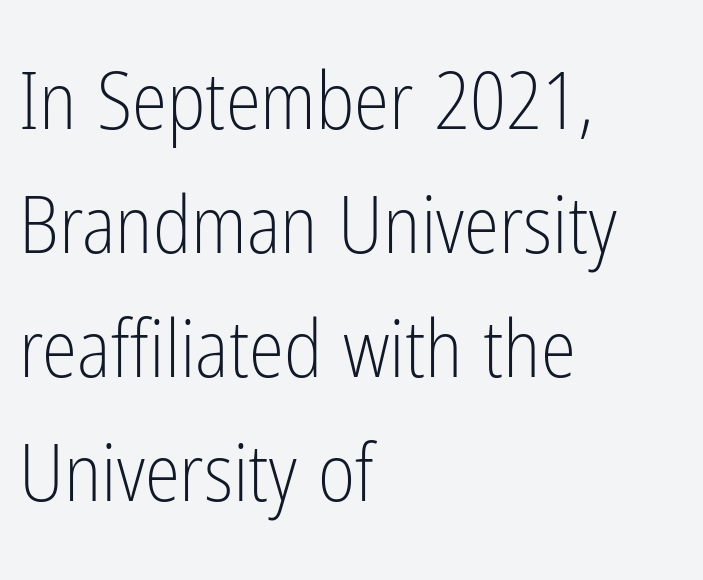
Q: Is the text bold? A: No.
Q: Is the text italic (slanted)? A: No, it is upright.
Q: Is the typeface a serif or a sans-serif typeface? A: Sans-serif.
Q: Is the text underlined? A: No.
Q: How is the paragraph aligned? A: Left-aligned.
Q: Is the spacing between letters normal or unusually wide? A: Normal.
Q: Is the spacing between lines tight, normal or loose? A: Normal.
Q: Width (condensed, normal, or wide)? A: Condensed.
Q: Stroke contrast? A: Low.
Q: x-height? A: Medium.
Q: Monospaced? A: No.
